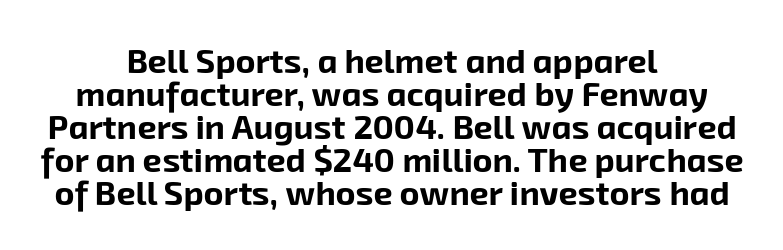
The image shows 34 px bold sans-serif type; set centered, tight line spacing (0.97x), normal letter spacing, not underlined; low stroke contrast and a medium x-height.
